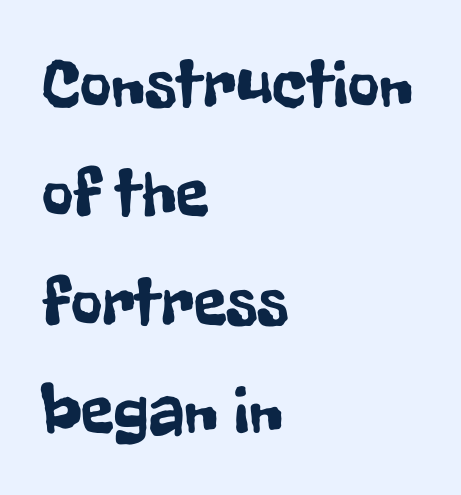
{"serif": "no", "italic": "no", "width": "condensed", "stroke_contrast": "low", "x_height": "medium", "monospaced": "no", "underline": "no", "align": "left", "line_spacing": "normal", "line_spacing_ratio": 1.6, "letter_spacing": "normal", "letter_spacing_em": 0.0, "glyph_px": 68}
